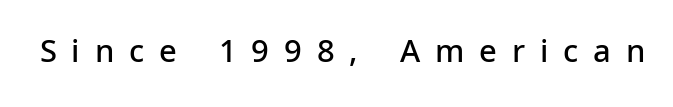
Check where the strokes stop: nothing finishes them off — pure sans. Posture: vertical. The characters look somewhat weighty, a semibold short of true bold. Substantial extra tracking has been applied to these lines. Beneath every word, the page is bare. Proportional: the letters do not fall into vertical columns.
